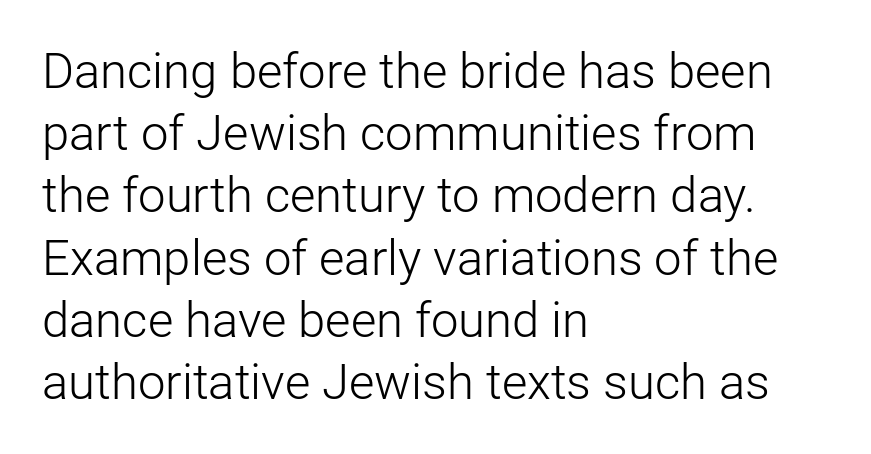
{"serif": "no", "italic": "no", "bold": "no", "weight": "light", "width": "normal", "stroke_contrast": "low", "x_height": "medium", "monospaced": "no", "underline": "no", "align": "left", "line_spacing": "normal", "line_spacing_ratio": 1.27, "letter_spacing": "normal", "letter_spacing_em": 0.0, "glyph_px": 49}
